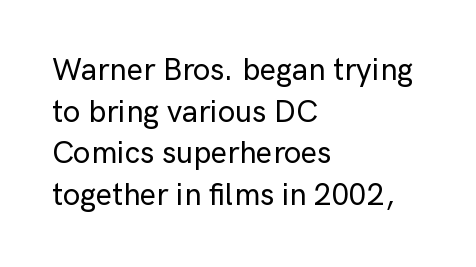
{"serif": "no", "italic": "no", "width": "normal", "stroke_contrast": "low", "x_height": "medium", "monospaced": "no", "underline": "no", "align": "left", "line_spacing": "normal", "line_spacing_ratio": 1.34, "letter_spacing": "normal", "letter_spacing_em": 0.0, "glyph_px": 31}
